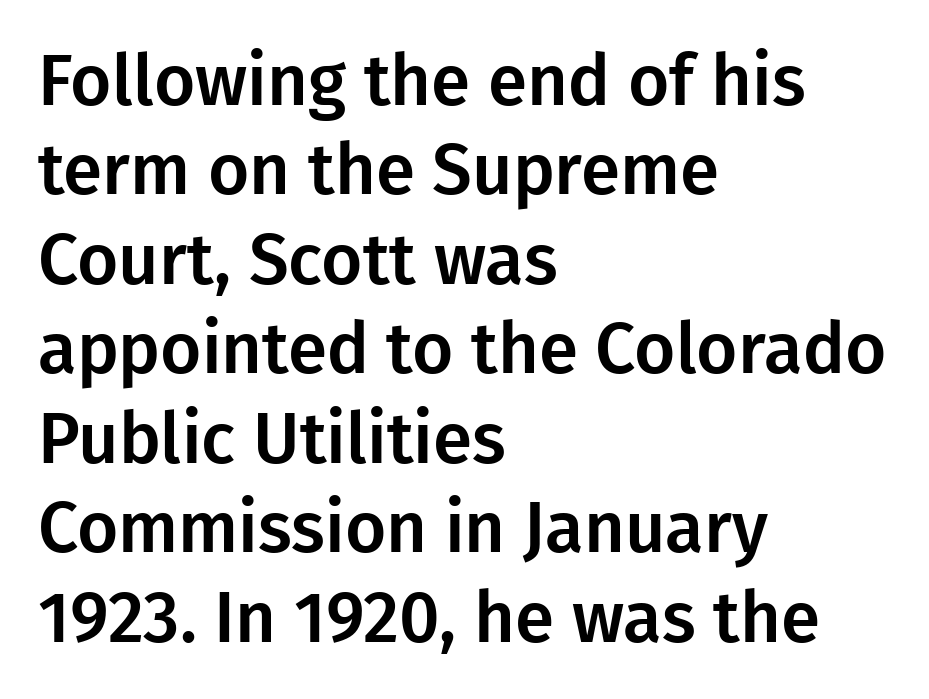
Italic? Not at all — the glyphs are vertical. The lines are quadded left. Spacing verdict: proportional, widths tailored to each character. The passage shown is not underscored anywhere.
